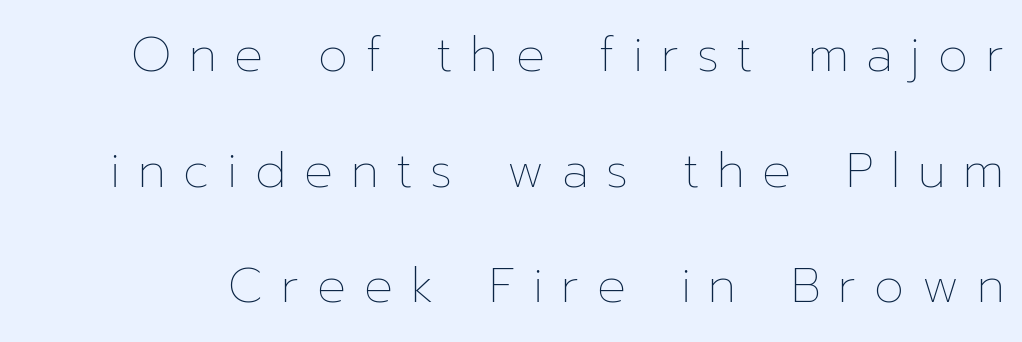
Q: Is the text bold? A: No.
Q: Is the text italic (slanted)? A: No, it is upright.
Q: Is the text underlined? A: No.
Q: Is the spacing between letters normal or unusually wide? A: Unusually wide.
Q: Is the spacing between lines tight, normal or loose? A: Loose.
Q: Width (condensed, normal, or wide)? A: Normal.
Q: Stroke contrast? A: Low.
Q: x-height? A: Medium.
Q: Monospaced? A: No.
